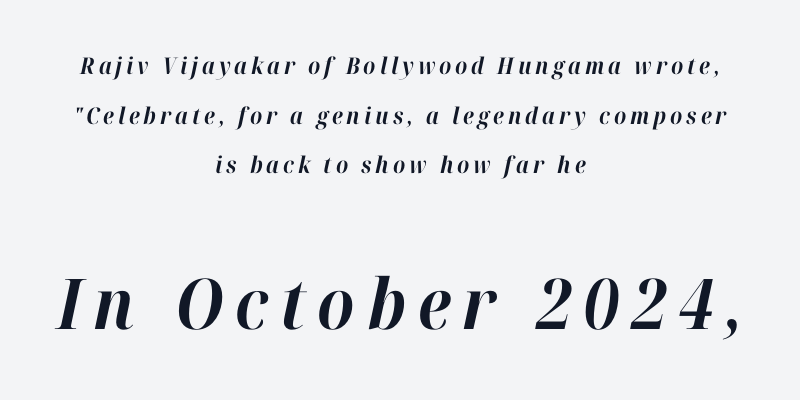
{"italic": "yes", "lean": "right", "slant_degrees": 12, "bold": "yes", "weight": "bold", "width": "normal", "stroke_contrast": "high", "x_height": "medium", "monospaced": "no", "underline": "no", "align": "center", "line_spacing": "loose", "line_spacing_ratio": 2.16, "larger_block": "second", "size_ratio": 3.04, "glyph_px": 70}
